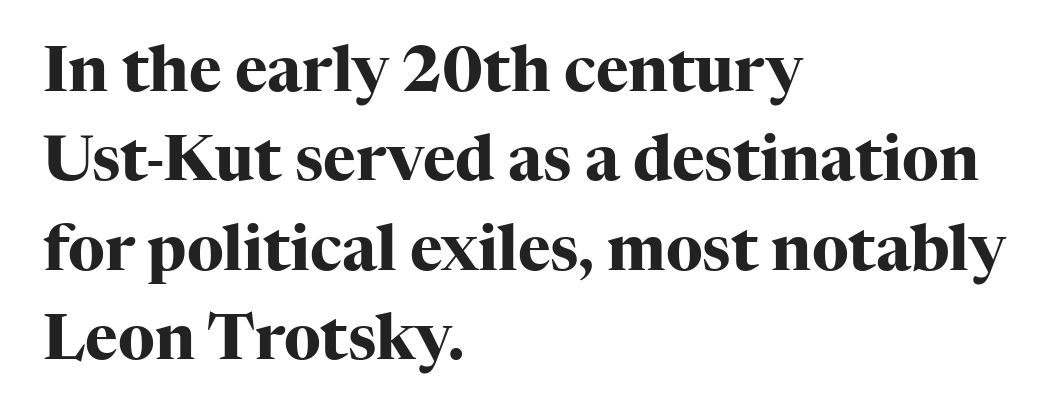
The image shows 62 px heavy serif type, upright; set left-aligned, normal line spacing (1.44x), normal letter spacing, not underlined; high stroke contrast and a medium x-height.
